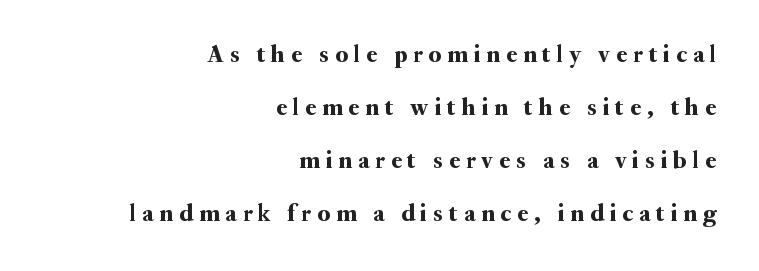
Q: Is the text italic (slanted)? A: No, it is upright.
Q: Is the text underlined? A: No.
Q: How is the paragraph aligned? A: Right-aligned.
Q: Is the spacing between letters normal or unusually wide? A: Unusually wide.
Q: Is the spacing between lines tight, normal or loose? A: Loose.
